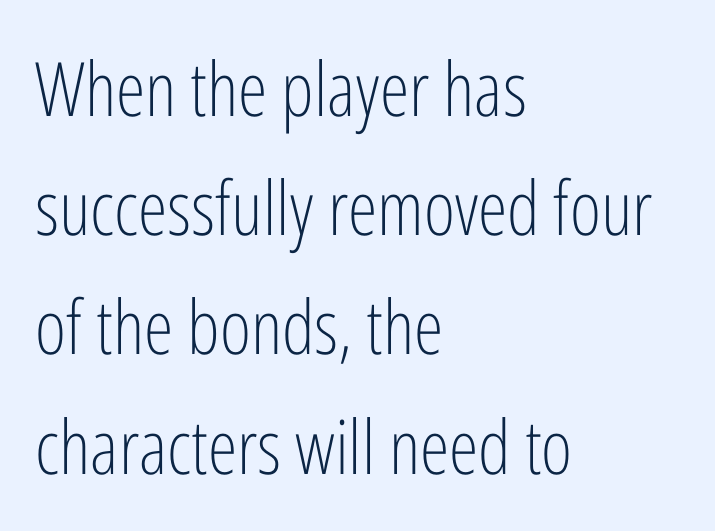
{"serif": "no", "italic": "no", "bold": "no", "weight": "light", "width": "condensed", "stroke_contrast": "low", "x_height": "medium", "monospaced": "no", "underline": "no", "align": "left", "line_spacing": "normal", "line_spacing_ratio": 1.59, "letter_spacing": "normal", "letter_spacing_em": 0.0, "glyph_px": 75}
